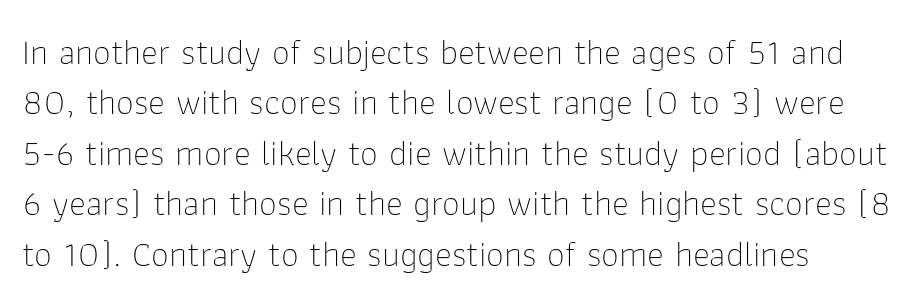
The image shows 36 px thin sans-serif type, upright; set normal line spacing (1.4x), normal letter spacing, not underlined; low stroke contrast and a medium x-height.
